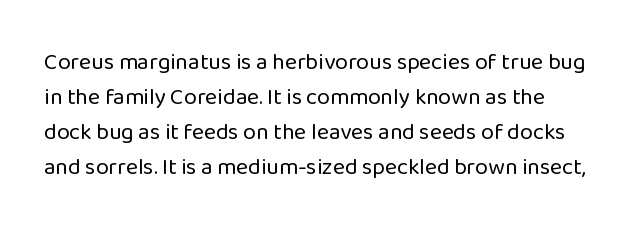
The image shows 23 px text type, upright; set normal line spacing (1.52x), normal letter spacing, not underlined.
